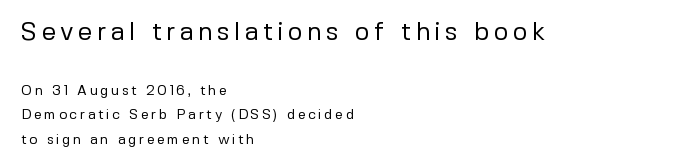
{"italic": "no", "bold": "no", "underline": "no", "align": "left", "line_spacing_ratio": 1.73, "larger_block": "first", "size_ratio": 1.79, "glyph_px": 25}
